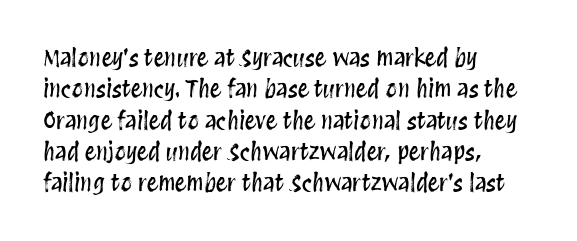
The image shows 23 px text type, upright; set left-aligned, normal line spacing (1.36x), normal letter spacing, not underlined.
